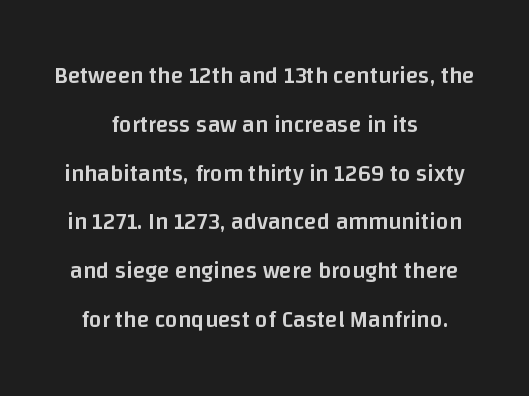
{"italic": "no", "bold": "semi", "underline": "no", "align": "center", "line_spacing": "loose", "line_spacing_ratio": 2.12, "letter_spacing": "normal", "letter_spacing_em": 0.0, "glyph_px": 23}
